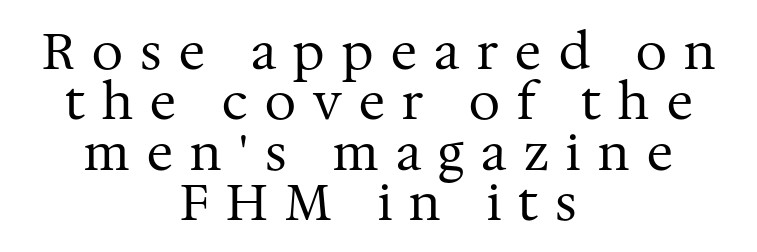
The strokes are not fattened; the text isn't bold. The rendering inserts visible extra space after every character. Leading is clearly below the norm, producing a dense column. The baseline area is clear. No italicization has been applied; the sample stays upright. Observe the serifs anchoring each vertical stroke in this sample.
